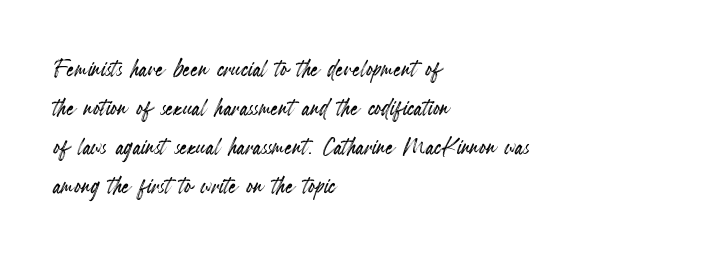
The rendering uses natural spacing where letterforms have individual widths. No word sits above an underline. Students, note that the glyphs here touch the page at normal intervals.
